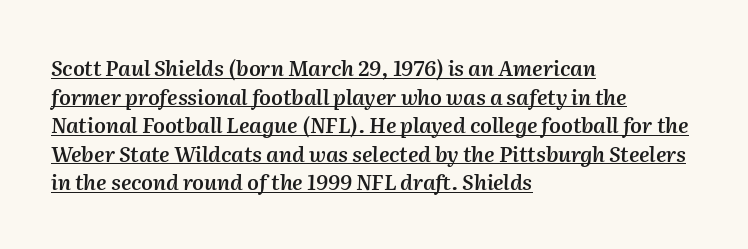
Q: Is the text bold? A: Semi-bold.
Q: Is the text italic (slanted)? A: Yes, it leans right by about 2 degrees.
Q: Is the text underlined? A: Yes.
Q: How is the paragraph aligned? A: Left-aligned.
Q: Is the spacing between letters normal or unusually wide? A: Normal.
Q: Is the spacing between lines tight, normal or loose? A: Normal.
